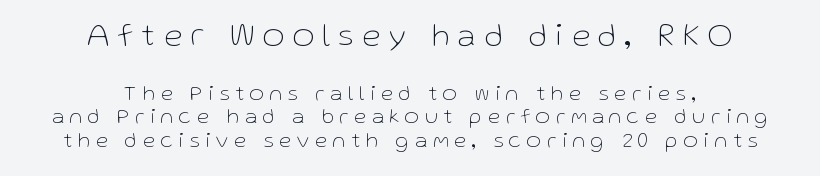
{"serif": "no", "italic": "no", "bold": "no", "weight": "thin", "width": "normal", "stroke_contrast": "low", "x_height": "medium", "monospaced": "no", "underline": "no", "align": "center", "line_spacing": "tight", "line_spacing_ratio": 1.07, "letter_spacing": "wide", "letter_spacing_em": 0.27, "larger_block": "first", "size_ratio": 1.5, "glyph_px": 33}
